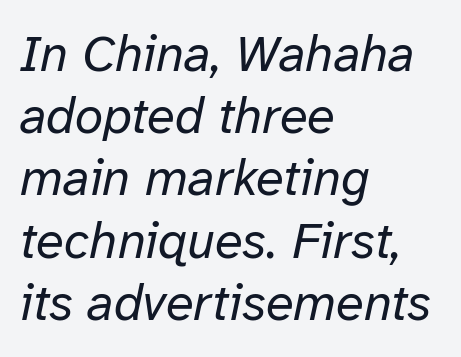
Q: Is the text bold? A: No.
Q: Is the text italic (slanted)? A: Yes, it leans right by about 12 degrees.
Q: Is the text underlined? A: No.
Q: How is the paragraph aligned? A: Left-aligned.
Q: Is the spacing between letters normal or unusually wide? A: Normal.
Q: Width (condensed, normal, or wide)? A: Normal.
Q: Stroke contrast? A: Low.
Q: x-height? A: Medium.
Q: Monospaced? A: No.
